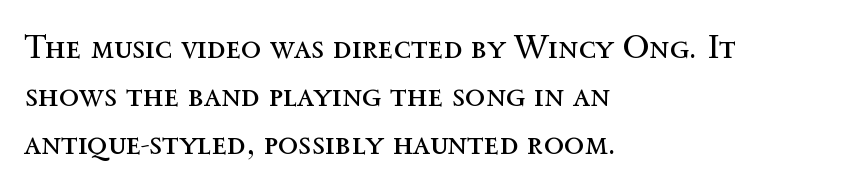
Q: Is the text bold? A: No.
Q: Is the text italic (slanted)? A: No, it is upright.
Q: Is the text underlined? A: No.
Q: How is the paragraph aligned? A: Left-aligned.
Q: Is the spacing between letters normal or unusually wide? A: Normal.
Q: Is the spacing between lines tight, normal or loose? A: Normal.
Q: Width (condensed, normal, or wide)? A: Normal.
Q: x-height? A: Medium.
Q: Monospaced? A: No.
